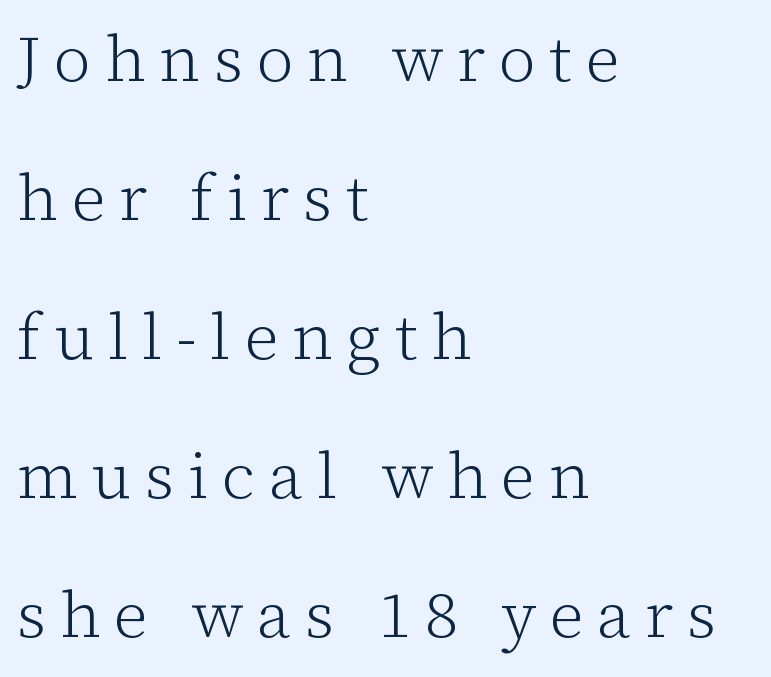
The image shows 65 px light serif type, upright; set left-aligned, loose line spacing (2.14x), unusually wide letter spacing (+0.21 em), not underlined; low stroke contrast and a medium x-height.
